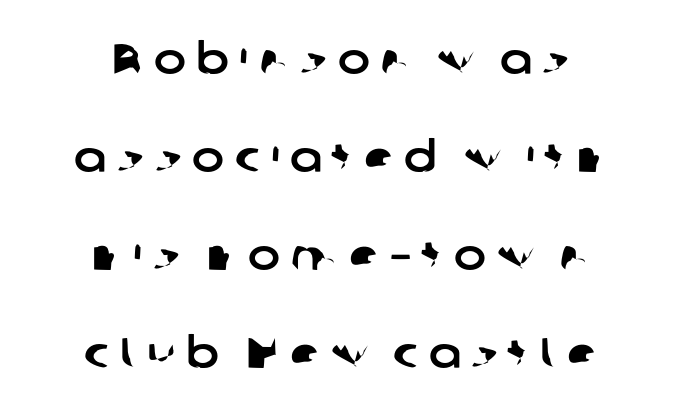
Baseline-to-baseline distance is far greater than the letter height. Here the glyphs are tracked loosely, breaking word shapes into spaced letters. Is this a fixed-width face? No — the glyphs have proportional, varying widths. Teacher's note: observe the equal gaps on both sides — that is centered alignment. Each letter's strokes conclude bluntly, with no projecting serifs.
